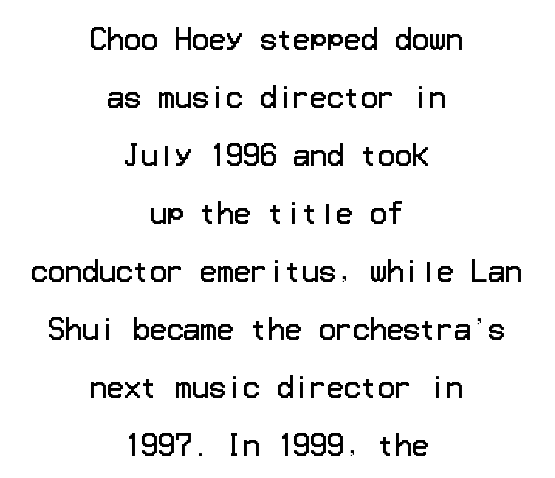
The image shows 28 px regular-weight sans-serif type, upright; set centered, loose line spacing (2.07x), normal letter spacing, not underlined; low stroke contrast and a medium x-height.
